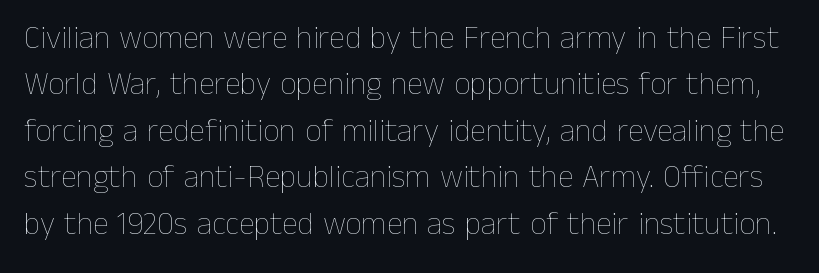
The image shows 32 px thin type, upright; set normal line spacing (1.45x), normal letter spacing, not underlined; low stroke contrast and a medium x-height.
